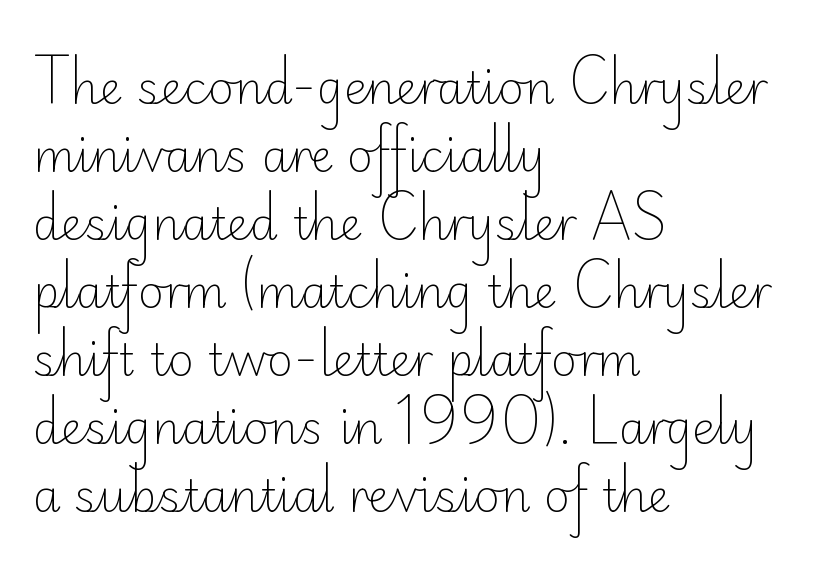
The space directly below the letters is spotless. The typeface has the unassuming heft of standard copy or less. The lettering holds an erect, upright posture throughout. Typeset ragged right — the left edge is the straight one. Is the letter spacing exaggerated? No — it looks like the ordinary default. The face used here is a sans, in the tradition of grotesques and geometrics.
